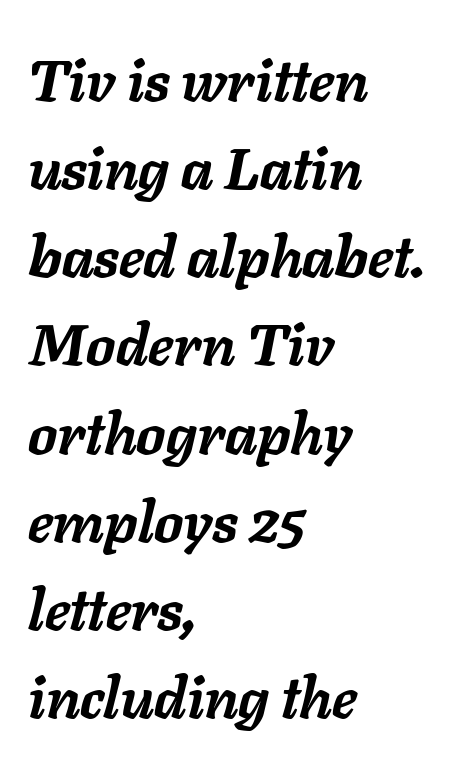
Q: Is the text bold? A: Yes.
Q: Is the text italic (slanted)? A: Yes, it leans right by about 11 degrees.
Q: Is the text underlined? A: No.
Q: How is the paragraph aligned? A: Left-aligned.
Q: Is the spacing between letters normal or unusually wide? A: Normal.
Q: Is the spacing between lines tight, normal or loose? A: Normal.
Q: Width (condensed, normal, or wide)? A: Normal.
Q: Stroke contrast? A: Low.
Q: x-height? A: Medium.
Q: Monospaced? A: No.
